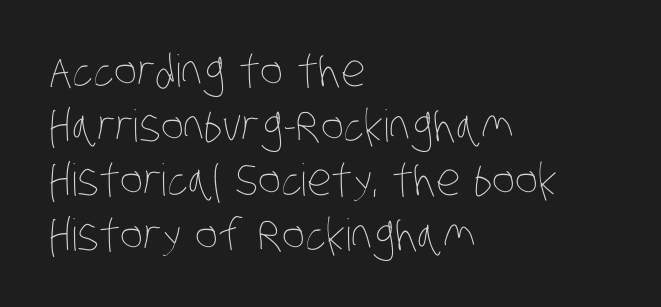
Q: Is the text bold? A: No.
Q: Is the text underlined? A: No.
Q: How is the paragraph aligned? A: Left-aligned.
Q: Is the spacing between letters normal or unusually wide? A: Normal.
Q: Width (condensed, normal, or wide)? A: Condensed.
Q: Stroke contrast? A: Low.
Q: x-height? A: Large.
Q: Monospaced? A: No.
